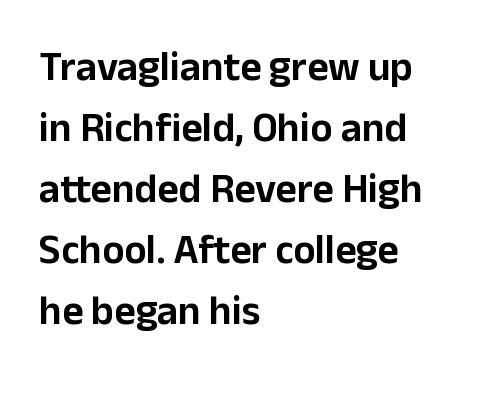
Q: Is the text italic (slanted)? A: No, it is upright.
Q: Is the typeface a serif or a sans-serif typeface? A: Sans-serif.
Q: Is the text underlined? A: No.
Q: How is the paragraph aligned? A: Left-aligned.
Q: Is the spacing between letters normal or unusually wide? A: Normal.
Q: Is the spacing between lines tight, normal or loose? A: Normal.
Q: Width (condensed, normal, or wide)? A: Normal.
Q: Stroke contrast? A: Low.
Q: x-height? A: Medium.
Q: Monospaced? A: No.
